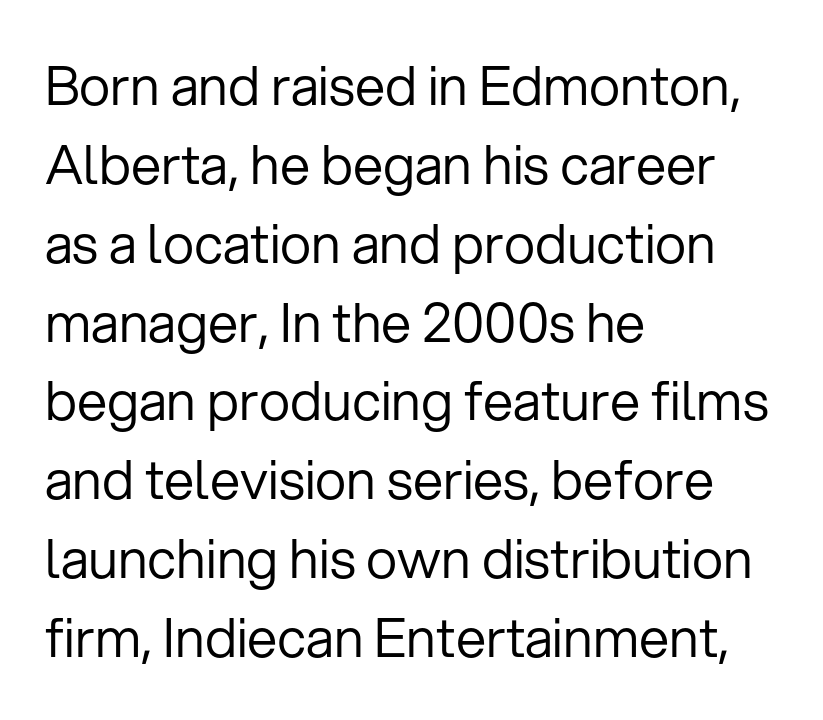
{"serif": "no", "italic": "no", "bold": "no", "weight": "regular", "width": "normal", "stroke_contrast": "low", "x_height": "medium", "monospaced": "no", "underline": "no", "align": "left", "line_spacing": "normal", "line_spacing_ratio": 1.46, "letter_spacing": "normal", "letter_spacing_em": 0.0, "glyph_px": 54}
